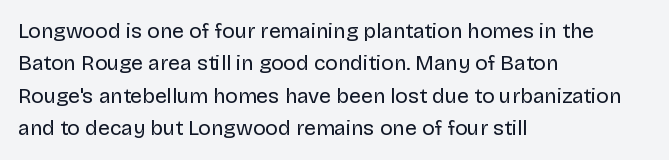
Q: Is the text bold? A: No.
Q: Is the text italic (slanted)? A: No, it is upright.
Q: Is the text underlined? A: No.
Q: How is the paragraph aligned? A: Left-aligned.
Q: Is the spacing between letters normal or unusually wide? A: Normal.
Q: Is the spacing between lines tight, normal or loose? A: Normal.
